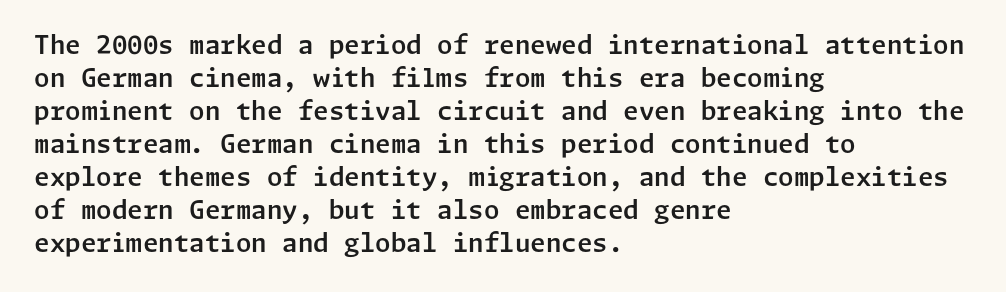
{"italic": "no", "underline": "no", "align": "left", "line_spacing": "normal", "line_spacing_ratio": 1.32, "letter_spacing": "normal", "letter_spacing_em": 0.0, "glyph_px": 25}
